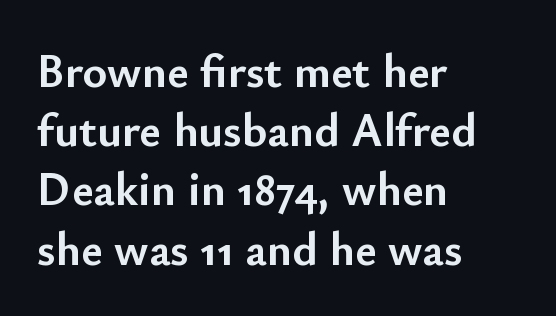
This sample is left-justified, so line endings fall wherever the words run out. Is this a sans? Yes — the strokes have no serifs. Does the lettering tilt? It doesn't — this is upright. The passage shown is emphatically bold.
